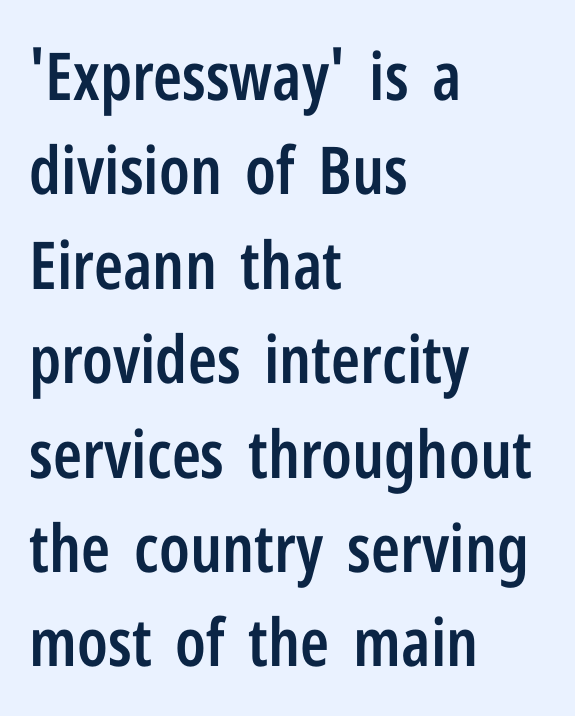
The image shows 66 px semibold, condensed sans-serif type, upright; set left-aligned, normal line spacing (1.43x), normal letter spacing, not underlined; low stroke contrast and a medium x-height.
